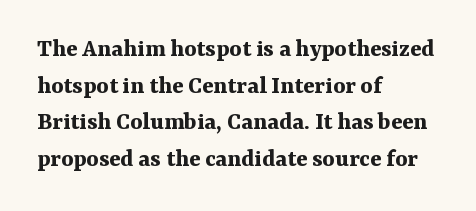
The image shows 26 px bold type, upright; set left-aligned, normal line spacing (1.41x), normal letter spacing, not underlined.
